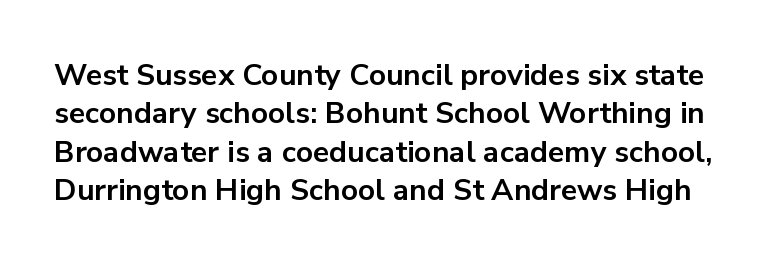
Q: Is the text bold? A: Yes.
Q: Is the text italic (slanted)? A: No, it is upright.
Q: Is the typeface a serif or a sans-serif typeface? A: Sans-serif.
Q: Is the text underlined? A: No.
Q: Is the spacing between letters normal or unusually wide? A: Normal.
Q: Is the spacing between lines tight, normal or loose? A: Normal.
Q: Width (condensed, normal, or wide)? A: Normal.
Q: Stroke contrast? A: Low.
Q: x-height? A: Medium.
Q: Monospaced? A: No.
